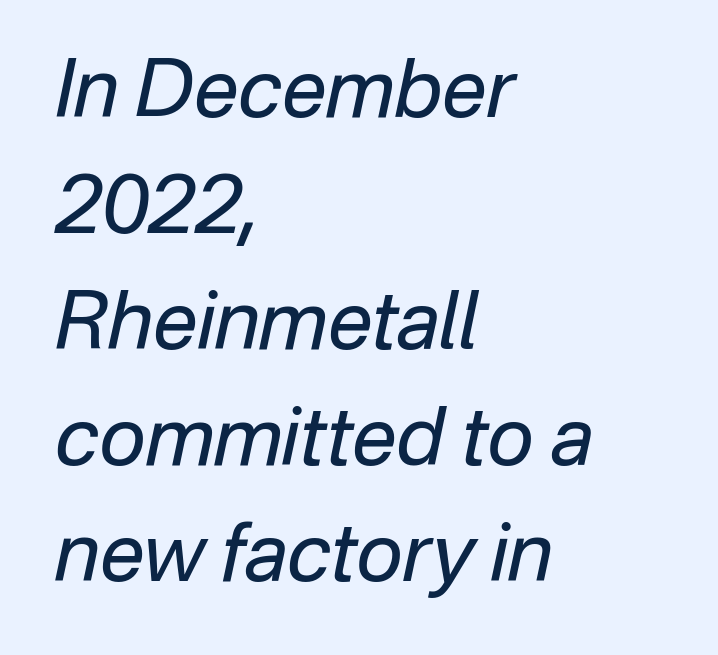
{"italic": "yes", "lean": "right", "slant_degrees": 12, "bold": "no", "weight": "regular", "width": "normal", "stroke_contrast": "low", "x_height": "medium", "monospaced": "no", "underline": "no", "align": "left", "line_spacing": "normal", "line_spacing_ratio": 1.45, "letter_spacing": "normal", "letter_spacing_em": 0.0, "glyph_px": 80}
